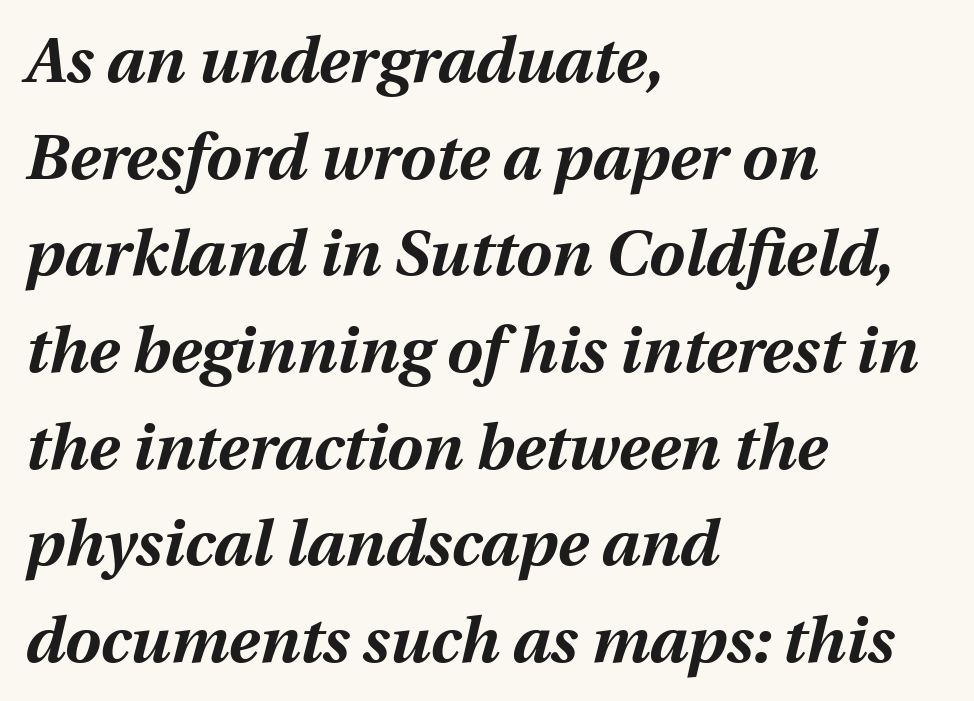
The image shows 64 px bold type, italic (leaning right); set left-aligned, normal line spacing (1.51x), normal letter spacing, not underlined; medium stroke contrast and a medium x-height.
